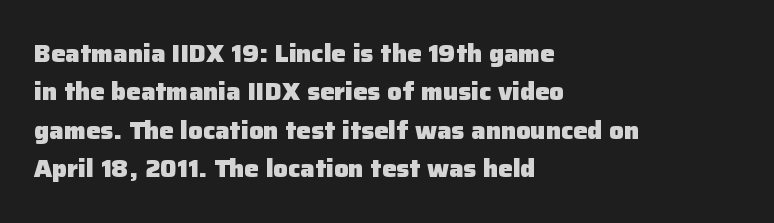
The image shows 24 px bold type, upright; set left-aligned, normal line spacing (1.6x), normal letter spacing, not underlined.
